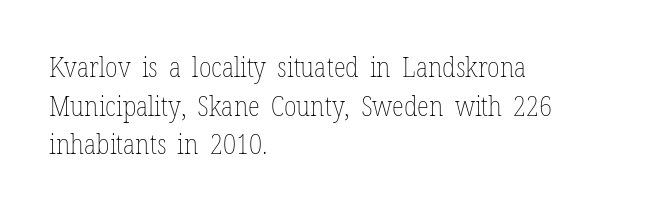
The axis of the letterforms is exactly vertical. In terms of letterspacing, this is plain default setting. The rendering uses natural spacing where letterforms have individual widths. The space between consecutive lines is moderate. The rendering anchors every line to the left-hand side. Bare-footed words on every line.
